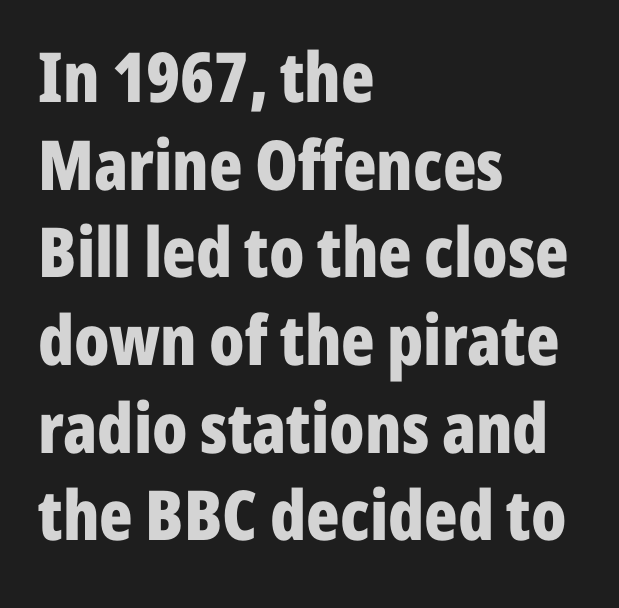
The image shows 69 px bold, condensed sans-serif type, upright; set left-aligned, normal line spacing (1.27x), normal letter spacing, not underlined; low stroke contrast and a medium x-height.
